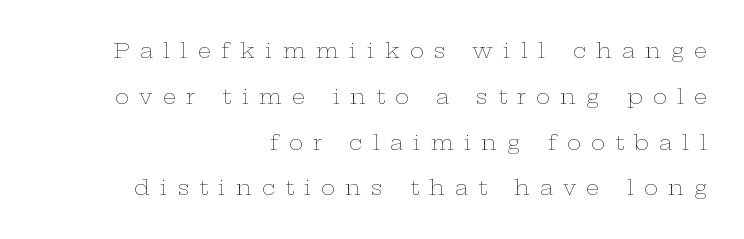
The image shows 21 px text type, upright; set right-aligned, loose line spacing (2.18x), unusually wide letter spacing (+0.49 em), not underlined.
